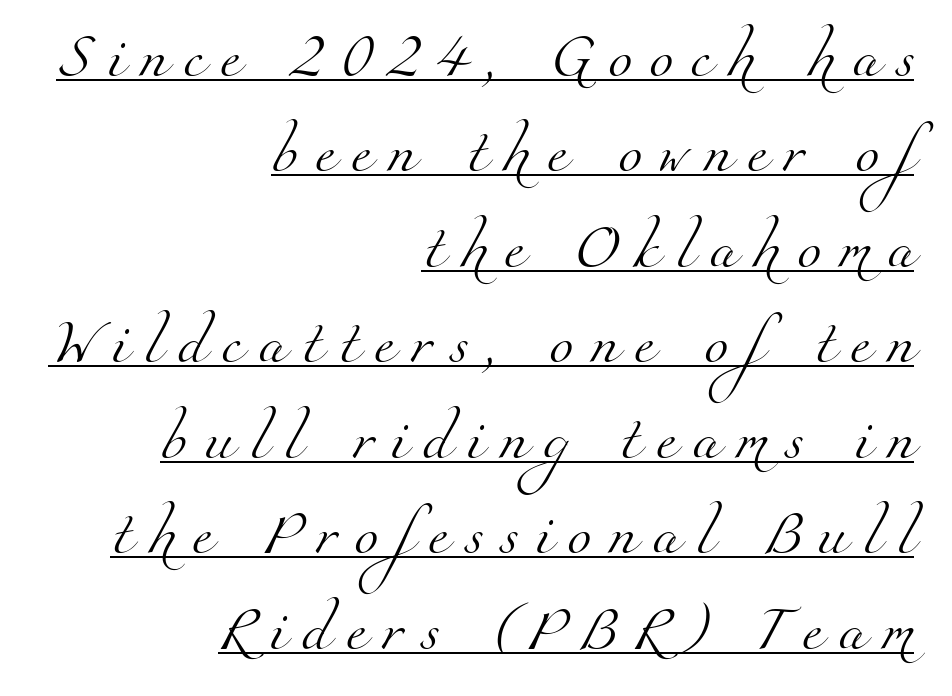
The image shows 44 px light serif type; set right-aligned, loose line spacing (2.17x), unusually wide letter spacing (+0.37 em), underlined; medium stroke contrast and a small x-height.
